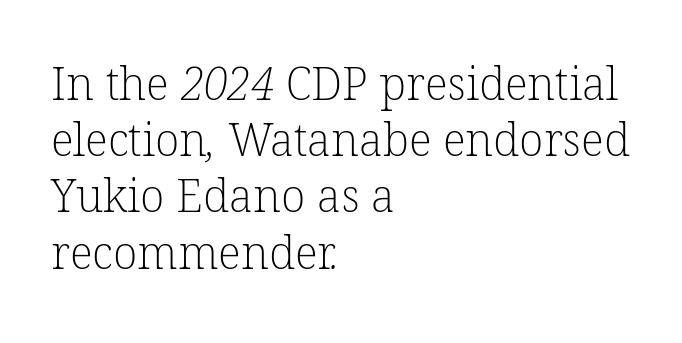
Q: Is the text bold? A: No.
Q: Is the typeface a serif or a sans-serif typeface? A: Serif.
Q: Is the text underlined? A: No.
Q: How is the paragraph aligned? A: Left-aligned.
Q: Is the spacing between letters normal or unusually wide? A: Normal.
Q: Is the spacing between lines tight, normal or loose? A: Normal.
Q: Width (condensed, normal, or wide)? A: Normal.
Q: Stroke contrast? A: Low.
Q: x-height? A: Medium.
Q: Monospaced? A: No.
